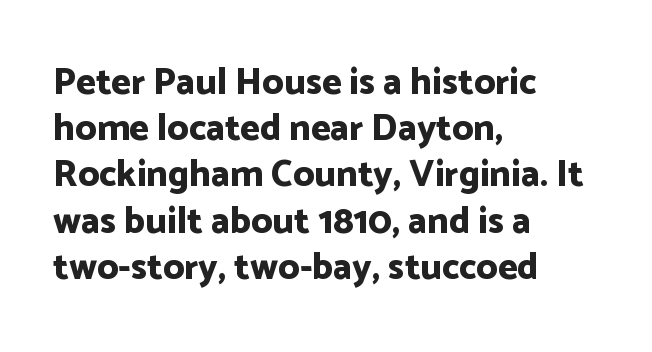
Q: Is the text bold? A: Yes.
Q: Is the text italic (slanted)? A: No, it is upright.
Q: Is the typeface a serif or a sans-serif typeface? A: Sans-serif.
Q: Is the text underlined? A: No.
Q: How is the paragraph aligned? A: Left-aligned.
Q: Is the spacing between letters normal or unusually wide? A: Normal.
Q: Is the spacing between lines tight, normal or loose? A: Normal.
Q: Width (condensed, normal, or wide)? A: Normal.
Q: Stroke contrast? A: Low.
Q: x-height? A: Medium.
Q: Monospaced? A: No.
